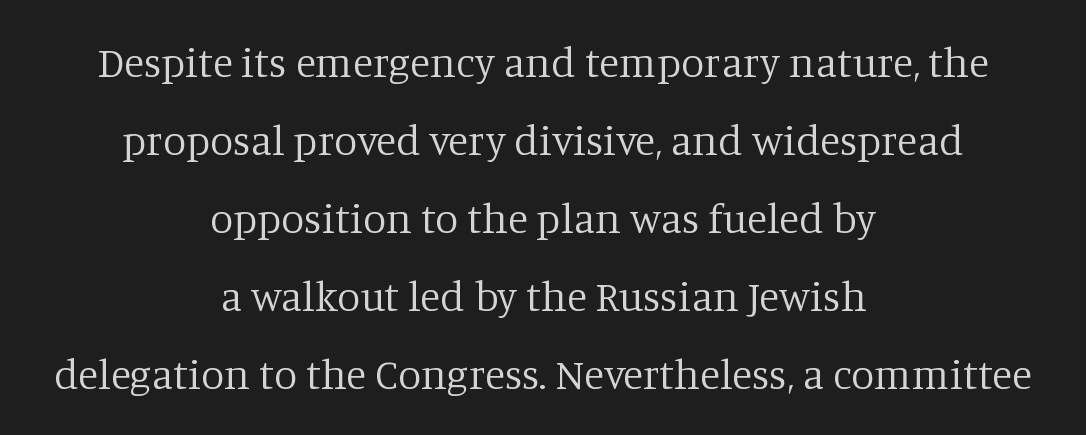
Q: Is the text bold? A: No.
Q: Is the text italic (slanted)? A: No, it is upright.
Q: Is the typeface a serif or a sans-serif typeface? A: Serif.
Q: Is the text underlined? A: No.
Q: How is the paragraph aligned? A: Centered.
Q: Is the spacing between letters normal or unusually wide? A: Normal.
Q: Width (condensed, normal, or wide)? A: Normal.
Q: Stroke contrast? A: Low.
Q: x-height? A: Large.
Q: Monospaced? A: No.
